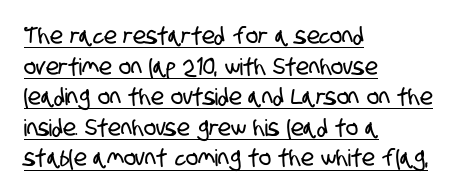
You can see a thin bar hugging the bottom of the glyphs. The block of text has a typical density, with ordinary space between rows. Short note: letters normally spaced. These lines stack with their left ends in a neat column.
